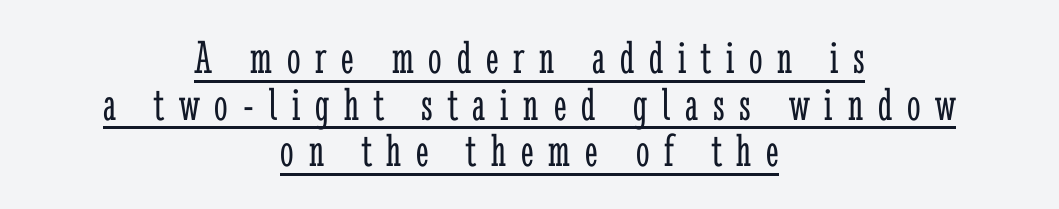
This sample trades vertical openness for compactness between lines. Letterform terminals end in serifs throughout the passage. Short note: letters widely spaced. The font sits on the lighter half of the weight spectrum, regular included. Designer's note — italics off, roman on.
